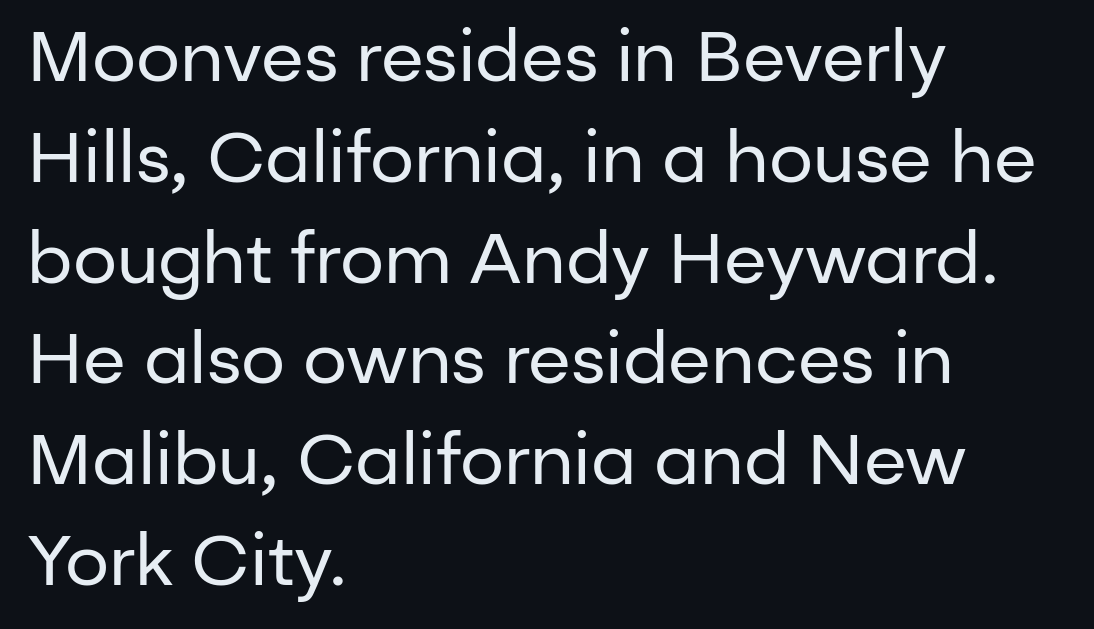
Q: Is the text bold? A: No.
Q: Is the text italic (slanted)? A: No, it is upright.
Q: Is the typeface a serif or a sans-serif typeface? A: Sans-serif.
Q: Is the text underlined? A: No.
Q: How is the paragraph aligned? A: Left-aligned.
Q: Is the spacing between letters normal or unusually wide? A: Normal.
Q: Is the spacing between lines tight, normal or loose? A: Normal.
Q: Width (condensed, normal, or wide)? A: Normal.
Q: Stroke contrast? A: Low.
Q: x-height? A: Medium.
Q: Monospaced? A: No.
